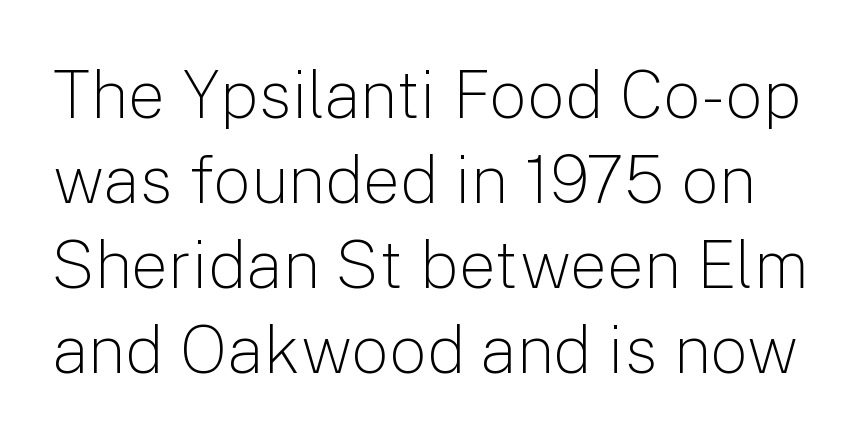
Q: Is the text bold? A: No.
Q: Is the text italic (slanted)? A: No, it is upright.
Q: Is the typeface a serif or a sans-serif typeface? A: Sans-serif.
Q: Is the text underlined? A: No.
Q: Is the spacing between letters normal or unusually wide? A: Normal.
Q: Is the spacing between lines tight, normal or loose? A: Normal.
Q: Width (condensed, normal, or wide)? A: Normal.
Q: Stroke contrast? A: Low.
Q: x-height? A: Medium.
Q: Monospaced? A: No.
